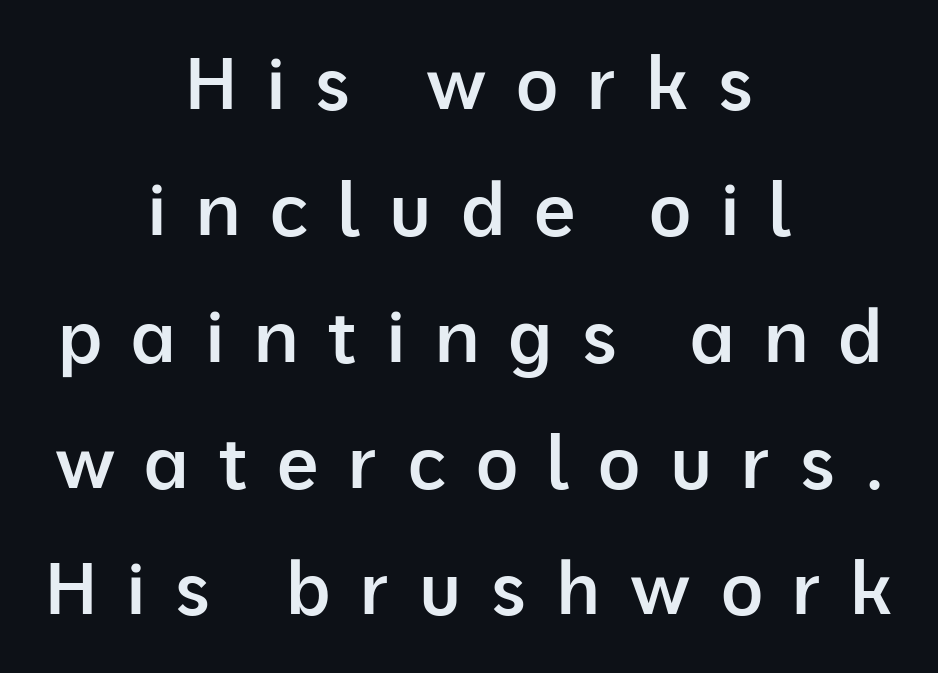
The image shows 73 px semibold sans-serif type, upright; set centered, line spacing 1.73x, unusually wide letter spacing (+0.4 em), not underlined; low stroke contrast and a medium x-height.
